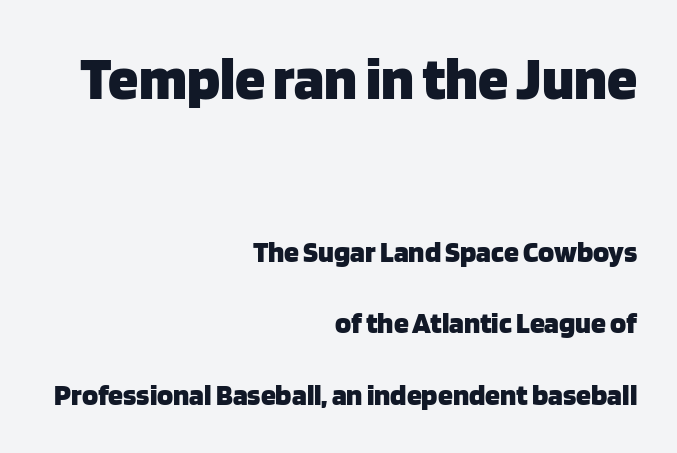
The image shows 61 px heavy sans-serif type, upright; set right-aligned, loose line spacing (2.37x), normal letter spacing, not underlined; the first (top) block is 2.03x larger; low stroke contrast and a large x-height.
